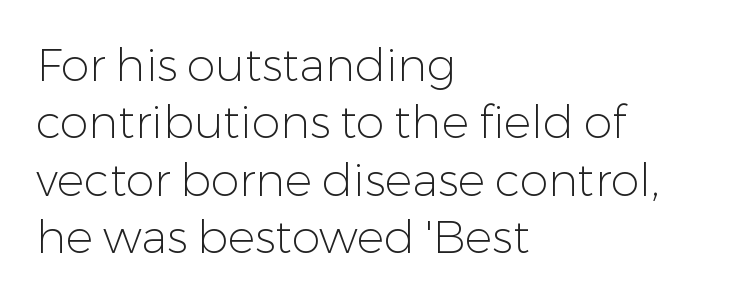
Nope, no serifs anywhere on these letters. The vertical gap from one line to the next is medium. Anything drawn beneath the words? Only blank space. The letters advance in unequal steps, a hallmark of proportional type. Caption: multi-line text, flush left, ragged right. Italic: no, the glyphs are upright roman.
